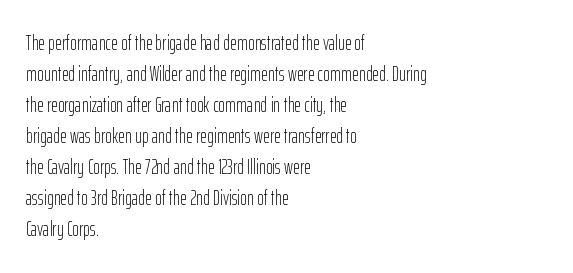
{"italic": "no", "bold": "no", "underline": "no", "align": "left", "line_spacing": "normal", "line_spacing_ratio": 1.48, "letter_spacing": "normal", "letter_spacing_em": 0.0, "glyph_px": 21}
